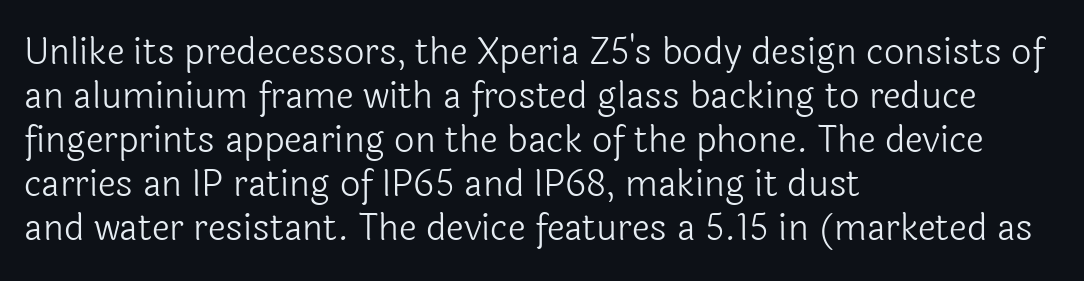
{"serif": "no", "italic": "no", "bold": "no", "weight": "light", "width": "normal", "x_height": "medium", "monospaced": "no", "underline": "no", "align": "left", "line_spacing_ratio": 1.22, "letter_spacing": "normal", "letter_spacing_em": 0.0, "glyph_px": 36}
